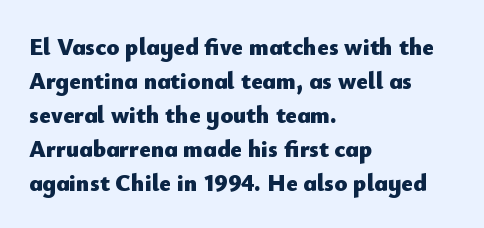
Q: Is the text bold? A: Yes.
Q: Is the text italic (slanted)? A: No, it is upright.
Q: Is the text underlined? A: No.
Q: How is the paragraph aligned? A: Left-aligned.
Q: Is the spacing between letters normal or unusually wide? A: Normal.
Q: Is the spacing between lines tight, normal or loose? A: Normal.
